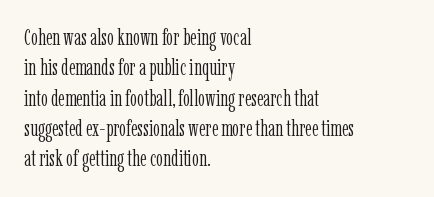
The image shows 22 px text type, upright; set left-aligned, normal line spacing (1.38x), normal letter spacing, not underlined.
